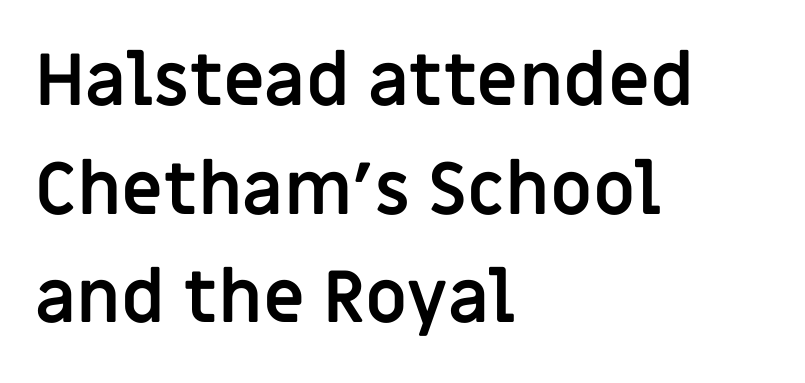
{"serif": "no", "italic": "no", "bold": "yes", "weight": "semibold", "width": "normal", "stroke_contrast": "low", "x_height": "large", "monospaced": "no", "underline": "no", "align": "left", "line_spacing": "normal", "line_spacing_ratio": 1.51, "letter_spacing": "normal", "letter_spacing_em": 0.0, "glyph_px": 72}
